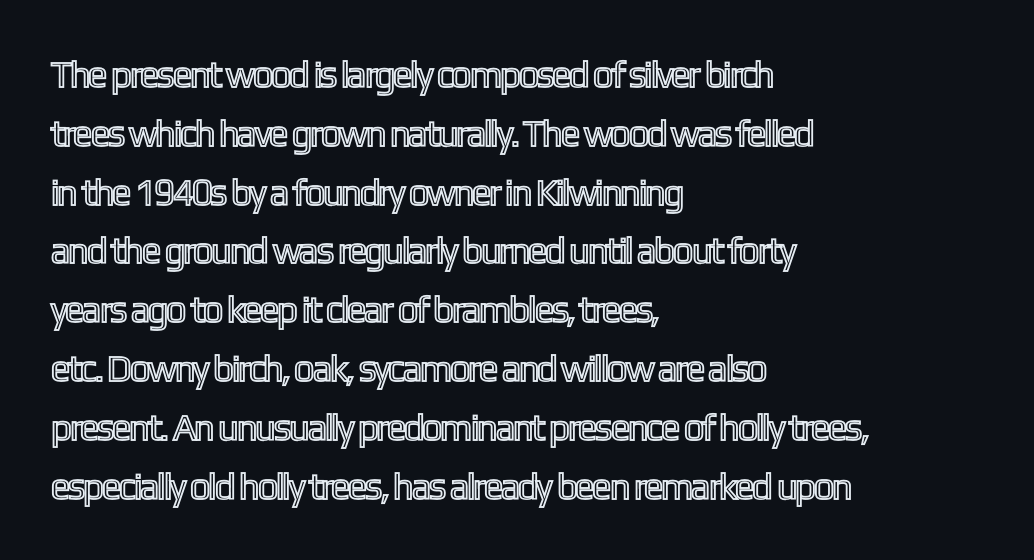
The image shows 37 px condensed type, upright; set left-aligned, normal line spacing (1.59x), normal letter spacing, not underlined; a medium x-height.
